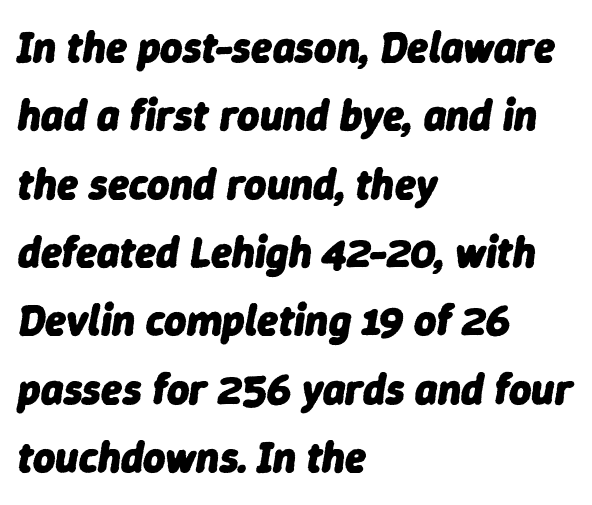
A bare baseline throughout the passage. On the weight axis this lands at bold, roughly 700. Proportional: the letters do not fall into vertical columns. Caption: standard tracking, unaltered. Visually the block forms a straight wall on the left and a jagged coastline on the right. Summary of vertical rhythm: regular, with standard interline spacing.
